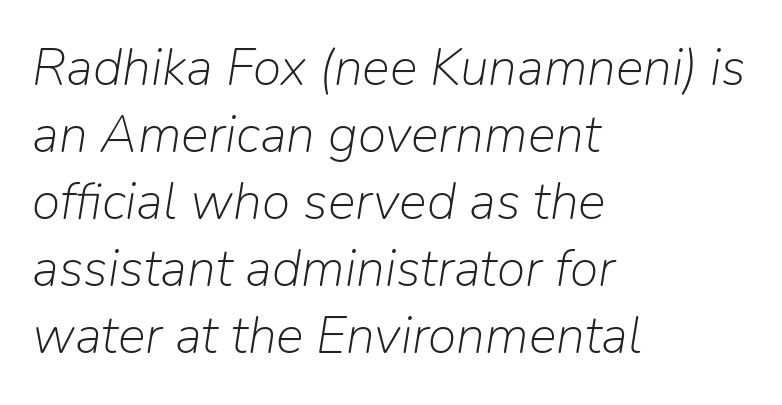
{"italic": "yes", "lean": "right", "slant_degrees": 9, "bold": "no", "weight": "light", "width": "normal", "stroke_contrast": "low", "x_height": "medium", "monospaced": "no", "underline": "no", "align": "left", "line_spacing": "normal", "line_spacing_ratio": 1.29, "letter_spacing": "normal", "letter_spacing_em": 0.0, "glyph_px": 52}
